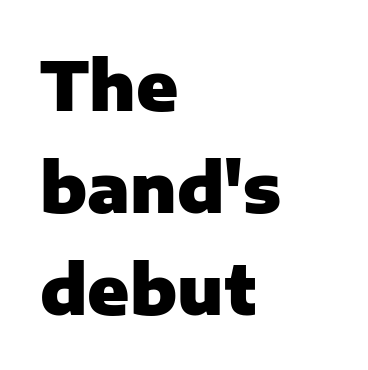
Q: Is the text bold? A: Yes.
Q: Is the text italic (slanted)? A: No, it is upright.
Q: Is the typeface a serif or a sans-serif typeface? A: Sans-serif.
Q: Is the text underlined? A: No.
Q: How is the paragraph aligned? A: Left-aligned.
Q: Is the spacing between letters normal or unusually wide? A: Normal.
Q: Is the spacing between lines tight, normal or loose? A: Normal.
Q: Width (condensed, normal, or wide)? A: Normal.
Q: Stroke contrast? A: Low.
Q: x-height? A: Medium.
Q: Monospaced? A: No.
